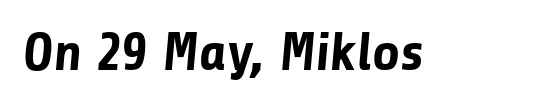
The image shows 54 px bold sans-serif type; set normal letter spacing, not underlined; low stroke contrast and a medium x-height.
